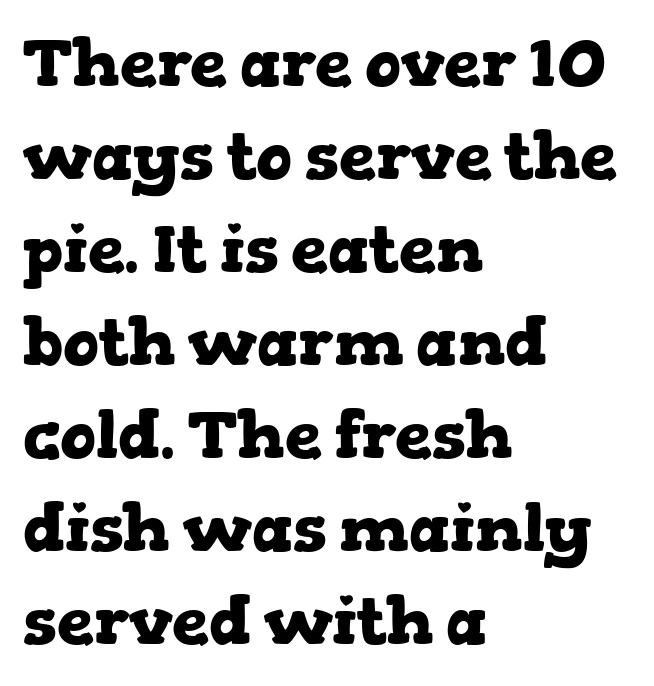
Q: Is the text bold? A: Yes.
Q: Is the text italic (slanted)? A: No, it is upright.
Q: Is the typeface a serif or a sans-serif typeface? A: Serif.
Q: Is the text underlined? A: No.
Q: How is the paragraph aligned? A: Left-aligned.
Q: Is the spacing between letters normal or unusually wide? A: Normal.
Q: Is the spacing between lines tight, normal or loose? A: Normal.
Q: Width (condensed, normal, or wide)? A: Wide.
Q: Stroke contrast? A: Low.
Q: x-height? A: Medium.
Q: Monospaced? A: No.
